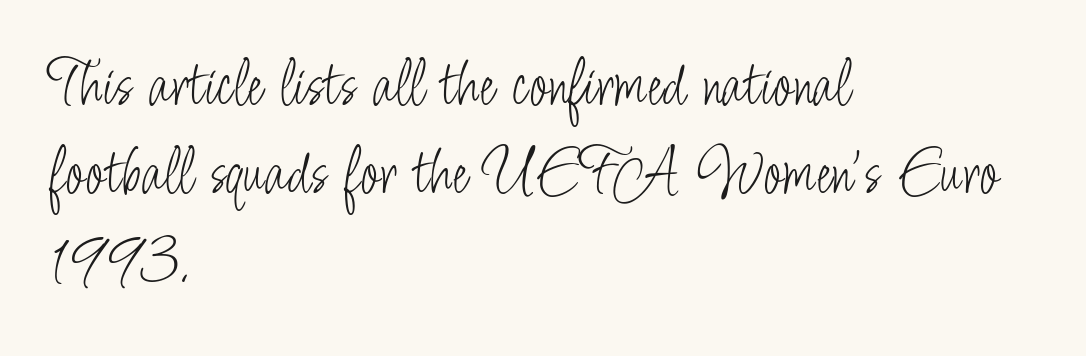
Q: Is the text bold? A: No.
Q: Is the text italic (slanted)? A: Yes.
Q: Is the typeface a serif or a sans-serif typeface? A: Sans-serif.
Q: Is the text underlined? A: No.
Q: How is the paragraph aligned? A: Left-aligned.
Q: Is the spacing between letters normal or unusually wide? A: Normal.
Q: Is the spacing between lines tight, normal or loose? A: Normal.
Q: Width (condensed, normal, or wide)? A: Condensed.
Q: Stroke contrast? A: Low.
Q: x-height? A: Small.
Q: Monospaced? A: No.
